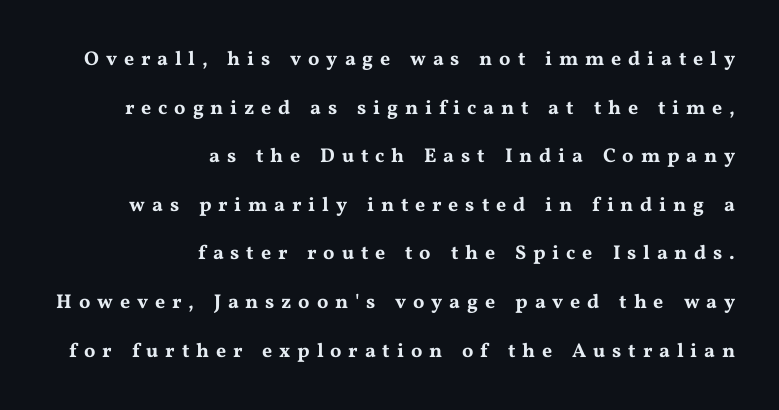
Unmarked baselines from the first word to the last. The block of text is sparse from top to bottom, with ample space between rows. The type is letterspaced generously, with wide tracking. Casual observation: everything's shoved over to the right. Unlike italic type, these characters show no tilt at all.
